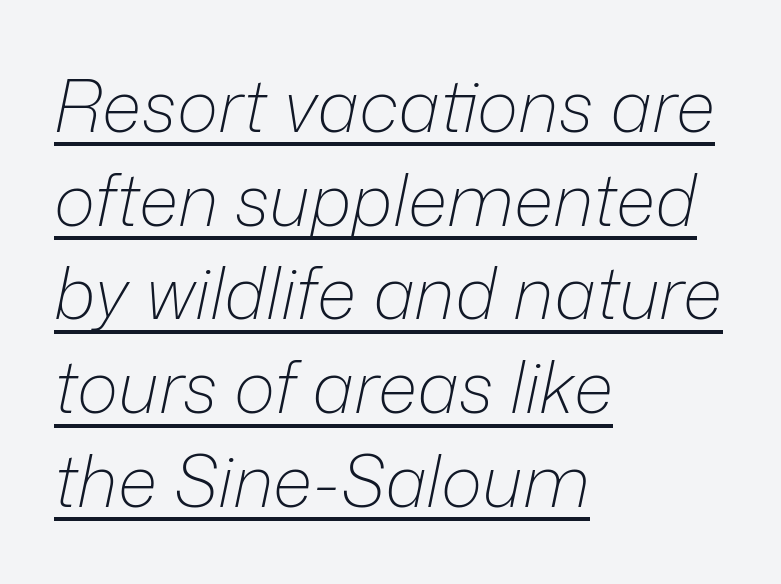
In terms of letterspacing, this is plain default setting. Compared with a typical body face, this is equally light or lighter still. Looking at the ascenders, they clearly lean. Character widths vary here, with narrow letters taking less room than wide ones. This sample is left-justified, so line endings fall wherever the words run out. Baseline-to-baseline distance is the conventional proportion of letter height.
